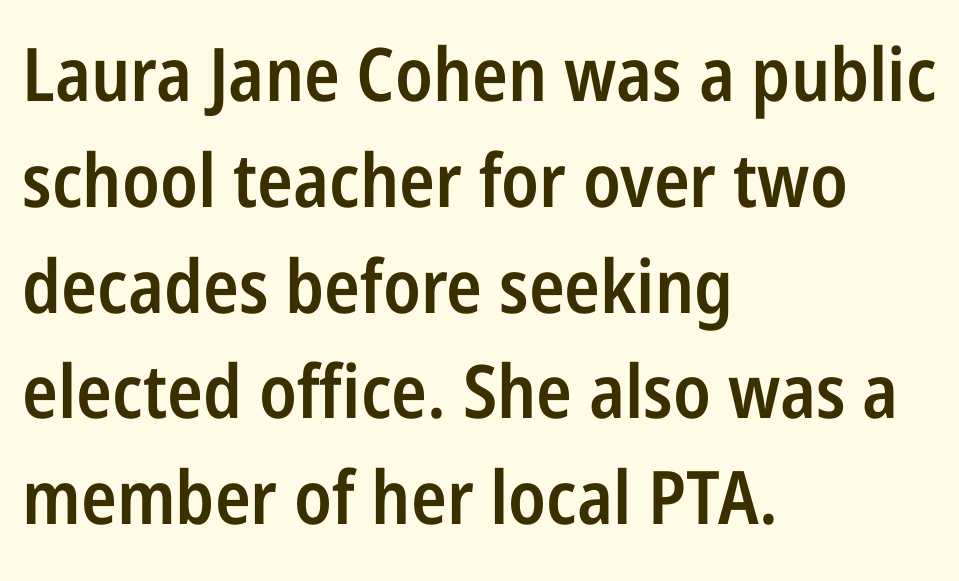
The image shows 74 px semibold, condensed sans-serif type, upright; set left-aligned, normal line spacing (1.43x), normal letter spacing, not underlined; low stroke contrast and a medium x-height.
